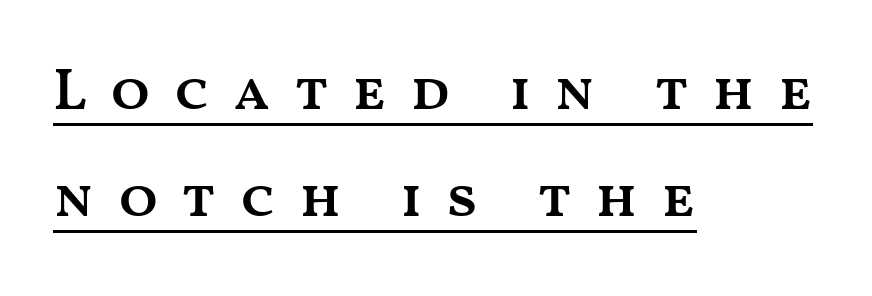
Q: Is the text bold? A: Semi-bold.
Q: Is the text italic (slanted)? A: No, it is upright.
Q: Is the text underlined? A: Yes.
Q: How is the paragraph aligned? A: Left-aligned.
Q: Is the spacing between letters normal or unusually wide? A: Unusually wide.
Q: Width (condensed, normal, or wide)? A: Wide.
Q: Stroke contrast? A: Medium.
Q: x-height? A: Medium.
Q: Monospaced? A: No.
